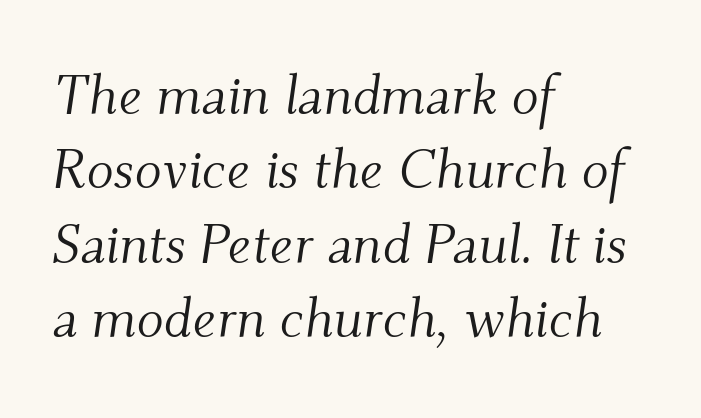
The lettering tilts uniformly, giving the passage an italic look. There is no visible air inserted between adjacent glyphs. Varying glyph widths throughout — classic text-font behaviour. The font family rendered here belongs to the serif group. Line spacing here is normal.
